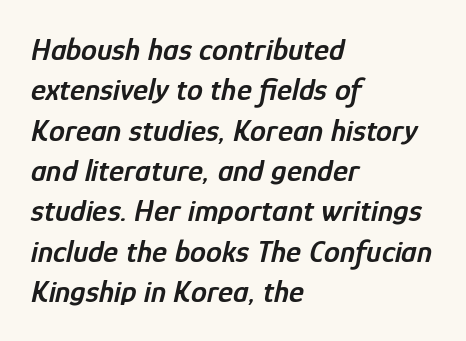
{"italic": "yes", "lean": "right", "slant_degrees": 12, "bold": "semi", "weight": "semibold", "width": "condensed", "stroke_contrast": "low", "x_height": "medium", "monospaced": "no", "underline": "no", "align": "left", "line_spacing": "normal", "line_spacing_ratio": 1.26, "letter_spacing": "normal", "letter_spacing_em": 0.0, "glyph_px": 32}
